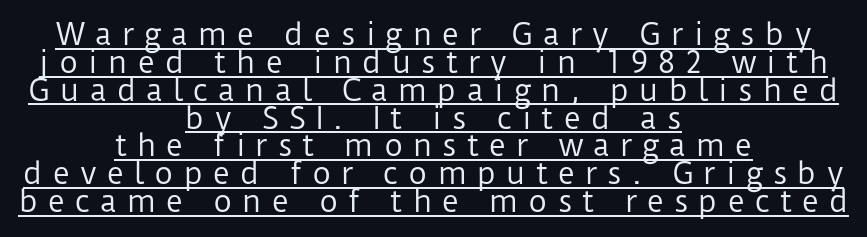
The image shows 29 px regular-weight sans-serif type, upright; set centered, tight line spacing (0.96x), unusually wide letter spacing (+0.35 em), underlined; low stroke contrast and a medium x-height.
